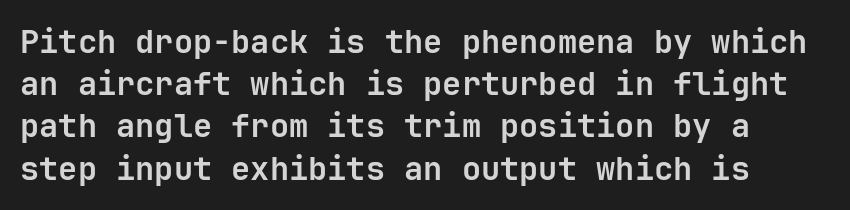
Q: Is the text bold? A: Yes.
Q: Is the text italic (slanted)? A: No, it is upright.
Q: Is the typeface a serif or a sans-serif typeface? A: Sans-serif.
Q: Is the text underlined? A: No.
Q: Is the spacing between letters normal or unusually wide? A: Normal.
Q: Is the spacing between lines tight, normal or loose? A: Normal.
Q: Width (condensed, normal, or wide)? A: Normal.
Q: Stroke contrast? A: Low.
Q: x-height? A: Medium.
Q: Monospaced? A: Yes.
